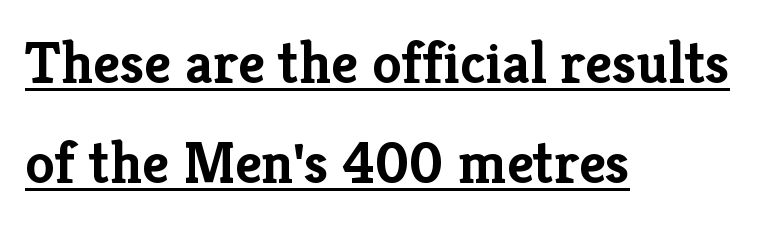
{"serif": "yes", "italic": "no", "bold": "yes", "weight": "semibold", "width": "normal", "stroke_contrast": "low", "x_height": "medium", "monospaced": "no", "underline": "yes", "align": "left", "line_spacing": "normal", "line_spacing_ratio": 1.7, "letter_spacing": "normal", "letter_spacing_em": 0.0, "glyph_px": 59}
